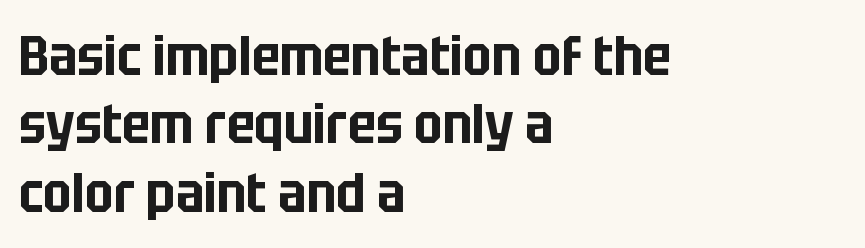
{"serif": "no", "italic": "no", "width": "condensed", "stroke_contrast": "low", "x_height": "large", "monospaced": "no", "underline": "no", "align": "left", "line_spacing_ratio": 1.22, "letter_spacing": "normal", "letter_spacing_em": 0.0, "glyph_px": 56}
